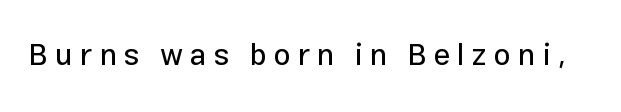
The image shows 30 px sans-serif type, upright; set unusually wide letter spacing (+0.24 em), not underlined; low stroke contrast and a medium x-height.
